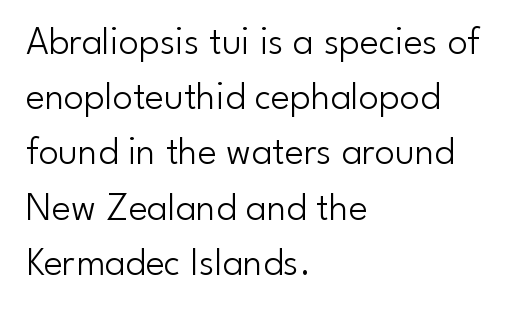
The image shows 40 px light sans-serif type, upright; set left-aligned, normal line spacing (1.38x), normal letter spacing, not underlined; low stroke contrast and a small x-height.
